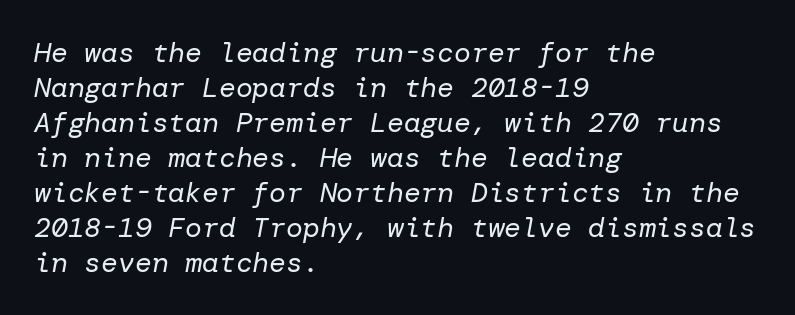
Ink coverage per letter is moderate at most. A student would call this left alignment; a typographer would say flush left, rag right. What's the leading like? Ordinary, nothing unusual. A bare baseline throughout the passage. Notice how the stems are inclined rather than vertical — that's the hallmark of italics.
